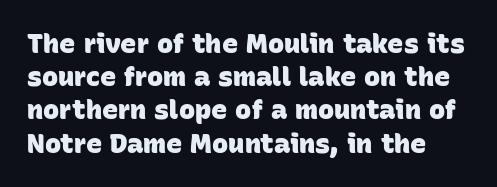
Q: Is the text bold? A: Yes.
Q: Is the text underlined? A: No.
Q: Is the spacing between letters normal or unusually wide? A: Normal.
